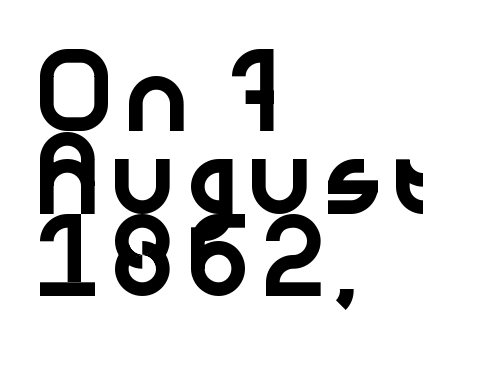
Q: Is the text italic (slanted)? A: No, it is upright.
Q: Is the typeface a serif or a sans-serif typeface? A: Sans-serif.
Q: Is the text underlined? A: No.
Q: How is the paragraph aligned? A: Left-aligned.
Q: Is the spacing between letters normal or unusually wide? A: Normal.
Q: Is the spacing between lines tight, normal or loose? A: Normal.
Q: Width (condensed, normal, or wide)? A: Wide.
Q: Stroke contrast? A: Low.
Q: x-height? A: Medium.
Q: Monospaced? A: No.
